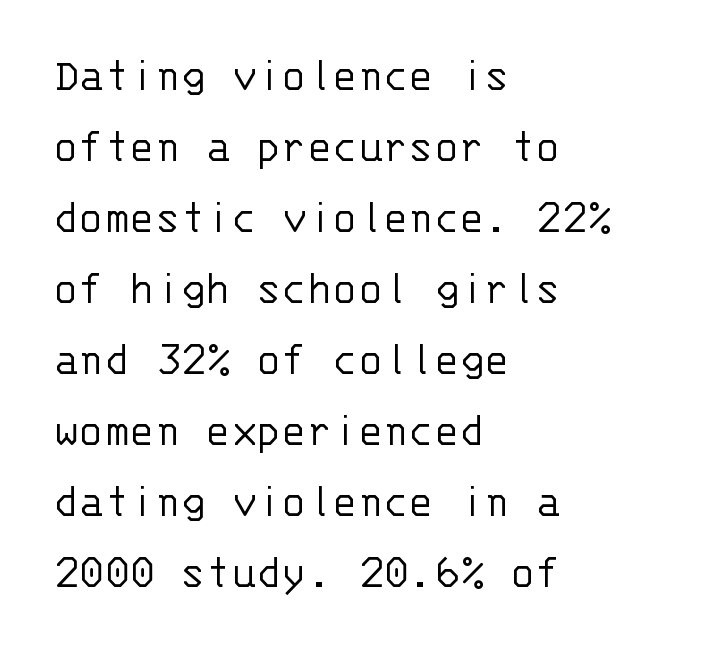
The image shows 47 px light sans-serif type, upright, monospaced; set left-aligned, normal line spacing (1.51x), normal letter spacing, not underlined; low stroke contrast and a large x-height.
